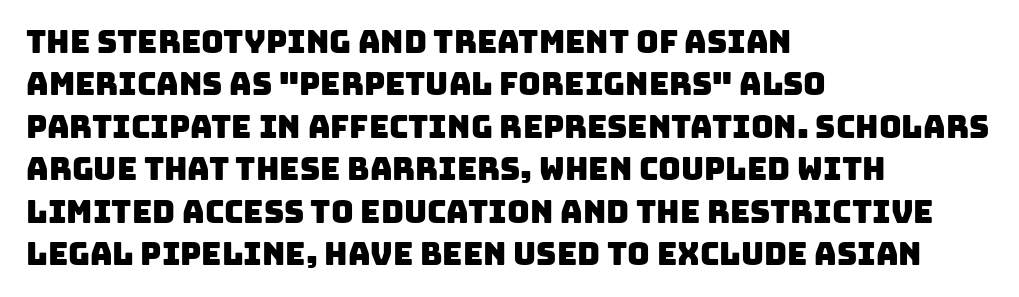
{"serif": "no", "width": "normal", "stroke_contrast": "low", "x_height": "large", "monospaced": "no", "underline": "no", "align": "left", "line_spacing": "normal", "line_spacing_ratio": 1.37, "letter_spacing": "normal", "letter_spacing_em": 0.0, "glyph_px": 31}
